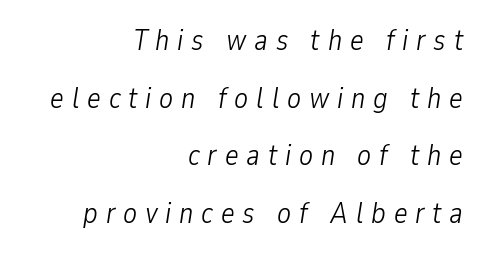
{"italic": "yes", "lean": "right", "slant_degrees": 9, "bold": "no", "weight": "light", "width": "condensed", "stroke_contrast": "low", "x_height": "medium", "monospaced": "no", "underline": "no", "align": "right", "line_spacing": "loose", "line_spacing_ratio": 1.99, "letter_spacing": "wide", "letter_spacing_em": 0.27, "glyph_px": 29}
